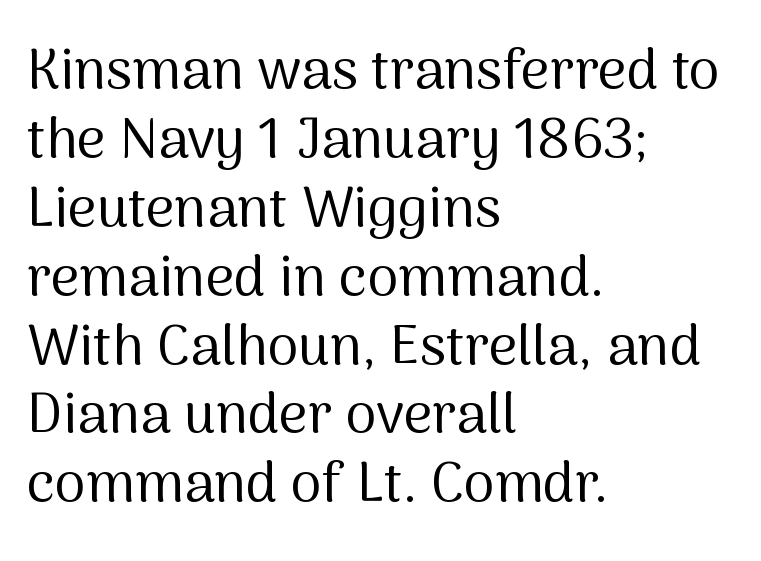
{"serif": "no", "italic": "no", "bold": "no", "weight": "regular", "width": "normal", "stroke_contrast": "medium", "x_height": "medium", "monospaced": "no", "underline": "no", "align": "left", "line_spacing_ratio": 1.23, "letter_spacing": "normal", "letter_spacing_em": 0.0, "glyph_px": 56}
